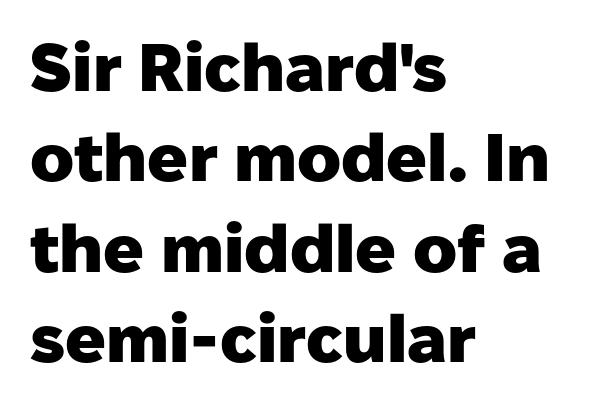
The image shows 67 px heavy sans-serif type, upright; set left-aligned, normal line spacing (1.35x), normal letter spacing, not underlined; low stroke contrast and a medium x-height.
